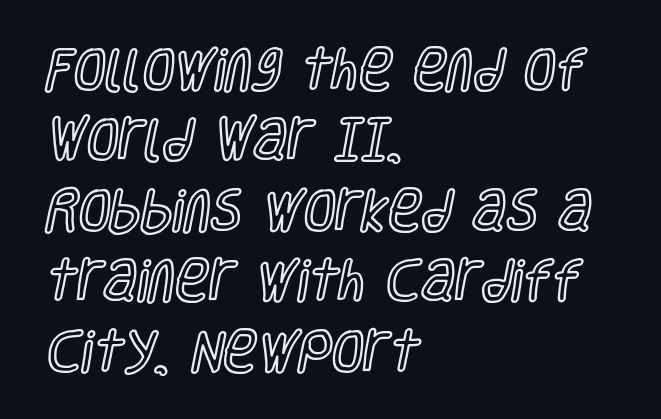
Q: Is the text italic (slanted)? A: Yes.
Q: Is the text underlined? A: No.
Q: How is the paragraph aligned? A: Left-aligned.
Q: Is the spacing between letters normal or unusually wide? A: Normal.
Q: Is the spacing between lines tight, normal or loose? A: Normal.
Q: Width (condensed, normal, or wide)? A: Condensed.
Q: x-height? A: Large.
Q: Monospaced? A: No.
